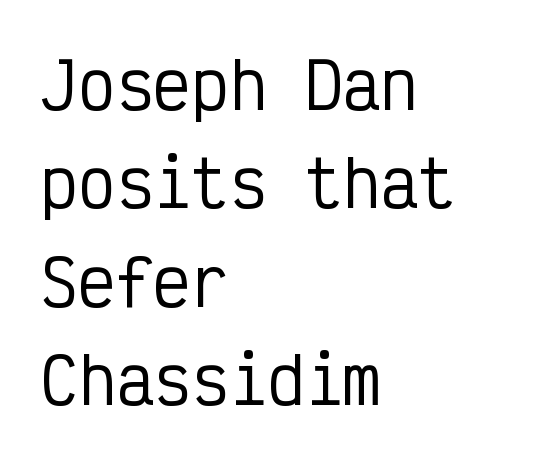
Horizontal bands of white between lines are of average thickness. The designer went with a sans here, leaving each stem footless. Is this a fixed-width face? Yes — each glyph sits in an identical cell. Alignment: flush left.
